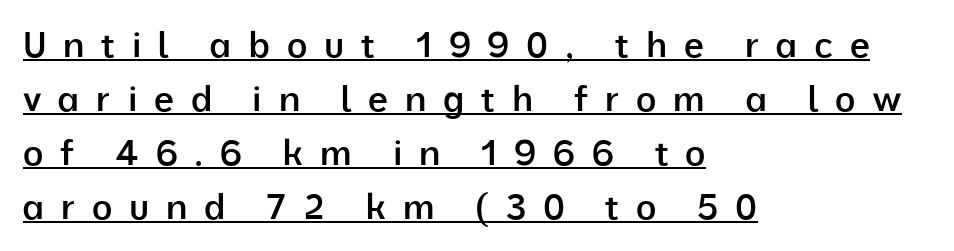
{"serif": "no", "italic": "no", "bold": "semi", "weight": "semibold", "width": "normal", "stroke_contrast": "low", "x_height": "medium", "monospaced": "no", "underline": "yes", "align": "left", "line_spacing": "normal", "line_spacing_ratio": 1.54, "letter_spacing": "wide", "letter_spacing_em": 0.48, "glyph_px": 35}
